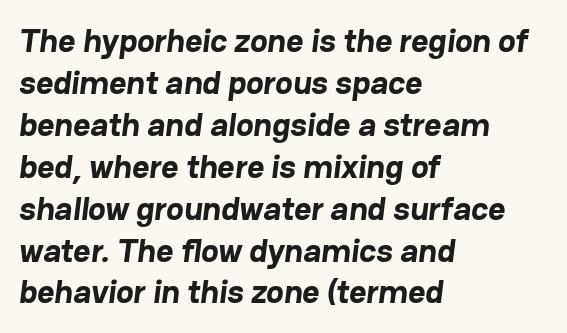
Q: Is the text bold? A: Yes.
Q: Is the typeface a serif or a sans-serif typeface? A: Sans-serif.
Q: Is the text underlined? A: No.
Q: How is the paragraph aligned? A: Left-aligned.
Q: Is the spacing between letters normal or unusually wide? A: Normal.
Q: Is the spacing between lines tight, normal or loose? A: Normal.
Q: Width (condensed, normal, or wide)? A: Normal.
Q: Stroke contrast? A: Low.
Q: x-height? A: Medium.
Q: Monospaced? A: No.
